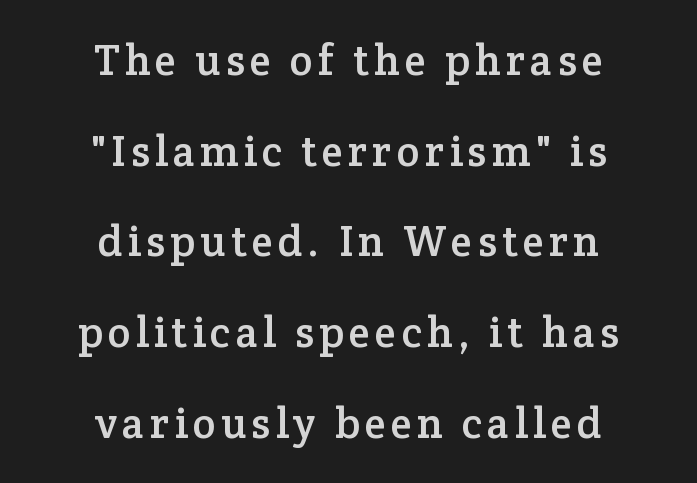
The image shows 43 px serif type, upright; set centered, loose line spacing (2.11x), not underlined; low stroke contrast and a medium x-height.
